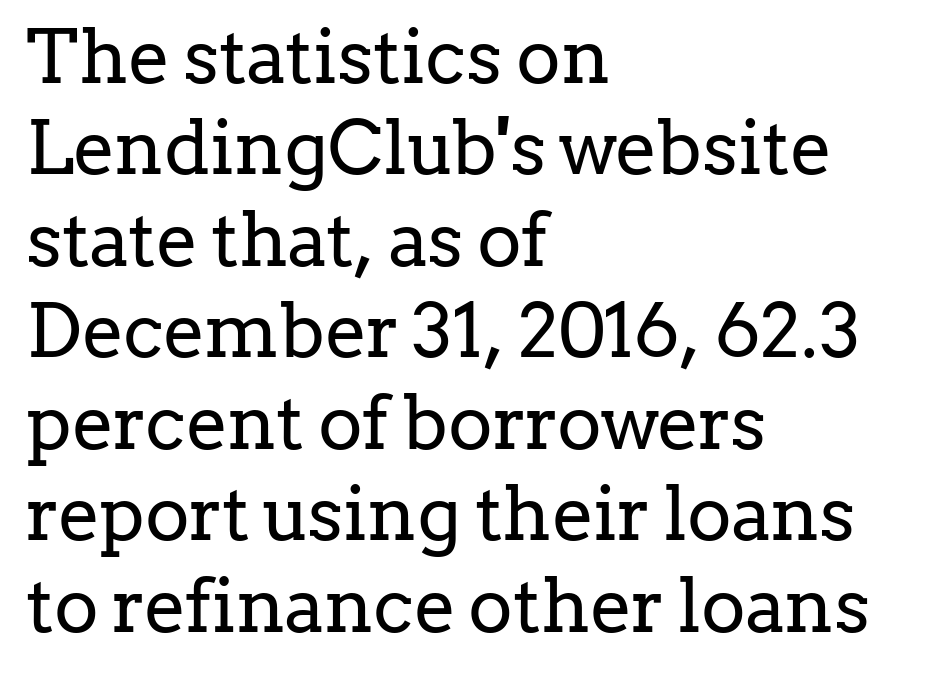
The letters stand straight up with perfectly vertical stems. Counters stay open thanks to moderate or lighter strokes. The specimen omits any rule beneath the text block's lines. All the whitespace from short lines collects on the right.
